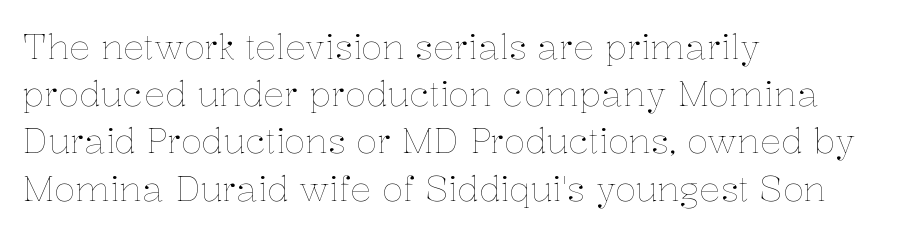
Q: Is the text bold? A: No.
Q: Is the text italic (slanted)? A: No, it is upright.
Q: Is the text underlined? A: No.
Q: How is the paragraph aligned? A: Left-aligned.
Q: Is the spacing between letters normal or unusually wide? A: Normal.
Q: Is the spacing between lines tight, normal or loose? A: Normal.
Q: Width (condensed, normal, or wide)? A: Normal.
Q: Stroke contrast? A: Low.
Q: x-height? A: Medium.
Q: Monospaced? A: No.
